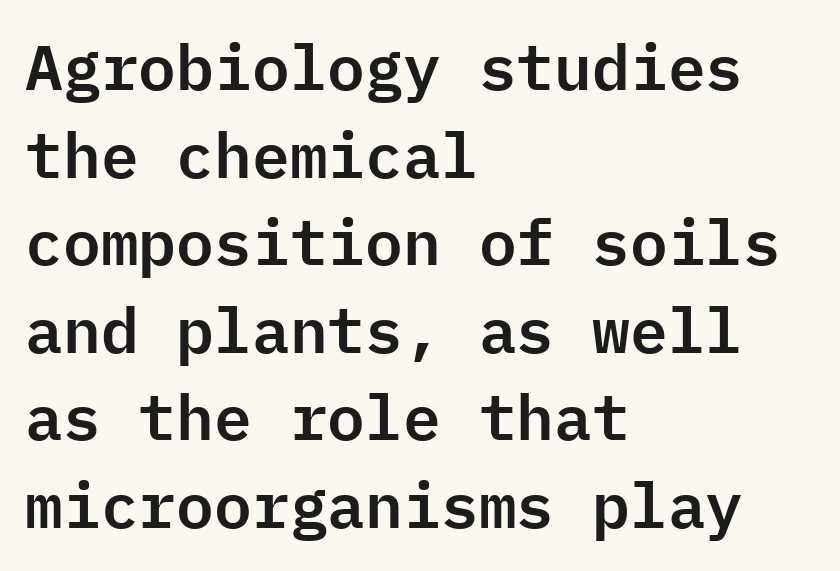
{"serif": "no", "italic": "no", "width": "normal", "stroke_contrast": "low", "x_height": "medium", "monospaced": "yes", "underline": "no", "align": "left", "line_spacing": "normal", "line_spacing_ratio": 1.39, "letter_spacing": "normal", "letter_spacing_em": 0.0, "glyph_px": 63}
